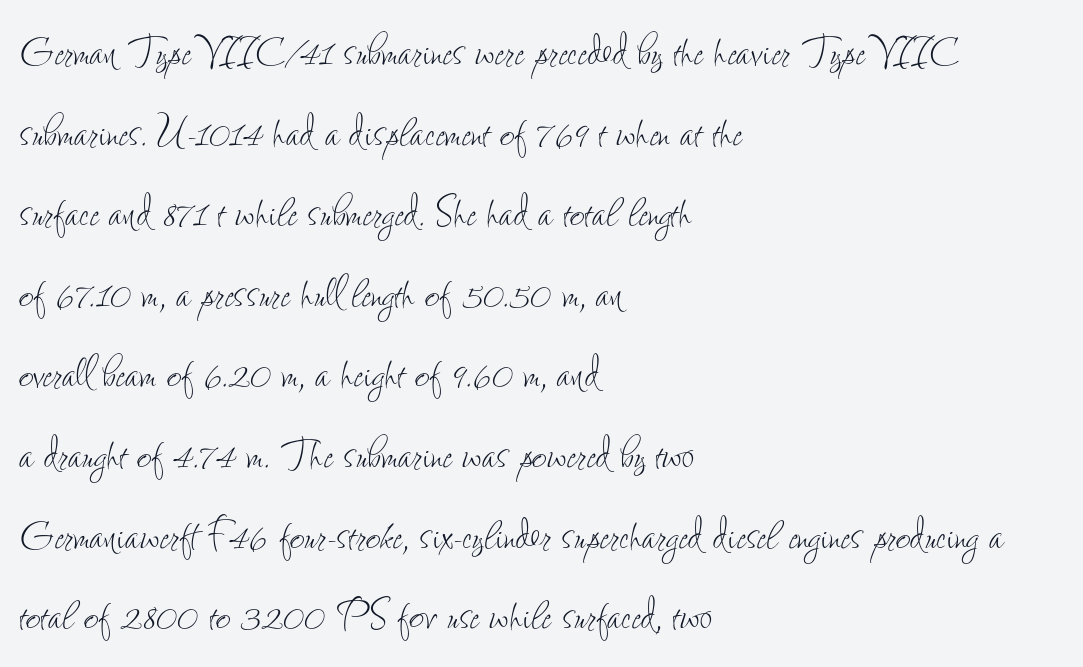
The strokes are not fattened; the text isn't bold. Glyph-to-glyph distance matches everyday printed text. Line beginnings align vertically; line endings do not.
